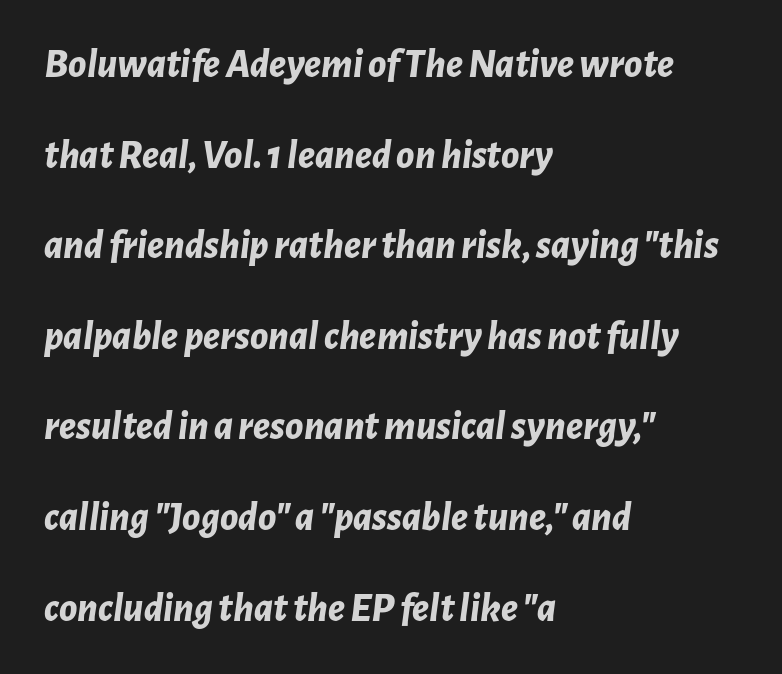
Q: Is the text bold? A: Yes.
Q: Is the text italic (slanted)? A: Yes, it leans right by about 7 degrees.
Q: Is the text underlined? A: No.
Q: How is the paragraph aligned? A: Left-aligned.
Q: Is the spacing between letters normal or unusually wide? A: Normal.
Q: Is the spacing between lines tight, normal or loose? A: Loose.
Q: Width (condensed, normal, or wide)? A: Normal.
Q: Stroke contrast? A: Low.
Q: x-height? A: Medium.
Q: Monospaced? A: No.
